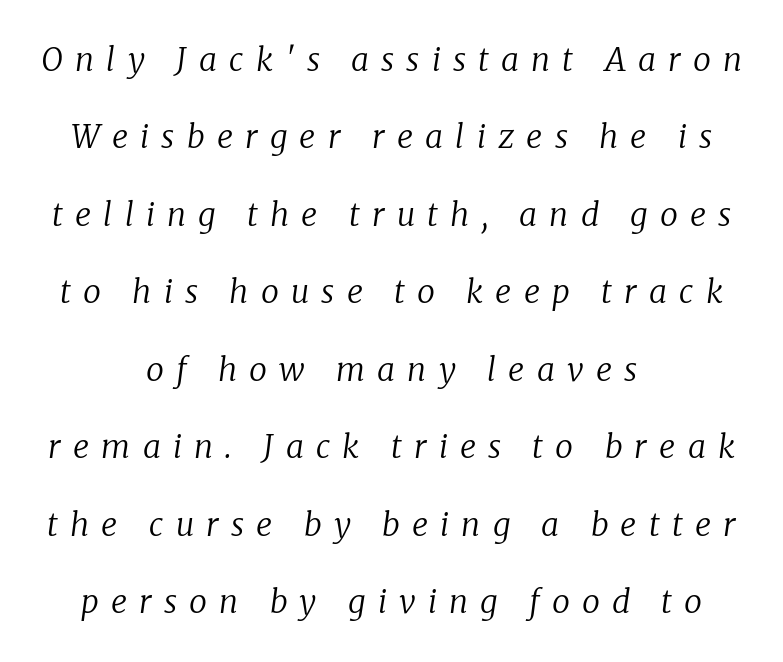
The image shows 32 px regular-weight serif type, italic (leaning right); set centered, loose line spacing (2.42x), unusually wide letter spacing (+0.38 em), not underlined; low stroke contrast and a medium x-height.
